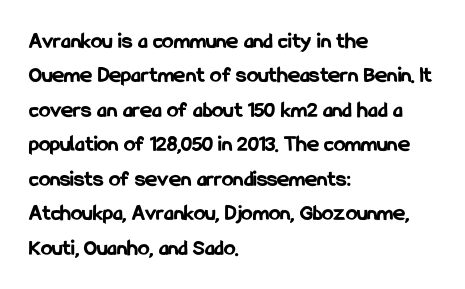
{"italic": "no", "bold": "yes", "underline": "no", "align": "left", "line_spacing": "normal", "line_spacing_ratio": 1.5, "letter_spacing": "normal", "letter_spacing_em": 0.0, "glyph_px": 23}
